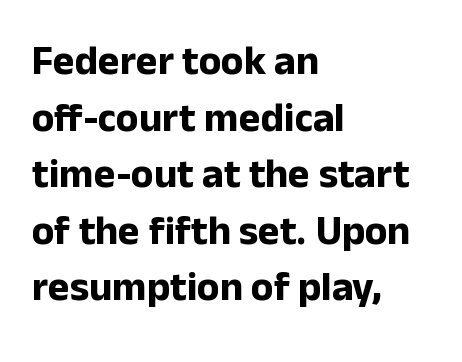
Spacing between characters is what you'd get straight out of the box. Glance below the letters and you will spot only blank space. This sample uses an upright cut, with every glyph sitting square on the baseline. The glyphs have the mass of a bold cut.
